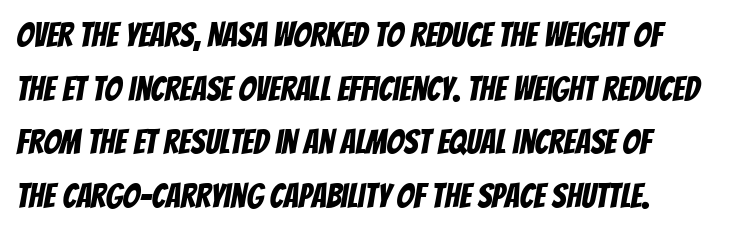
The image shows 34 px condensed sans-serif type; set normal line spacing (1.58x), normal letter spacing, not underlined; low stroke contrast and a large x-height.
